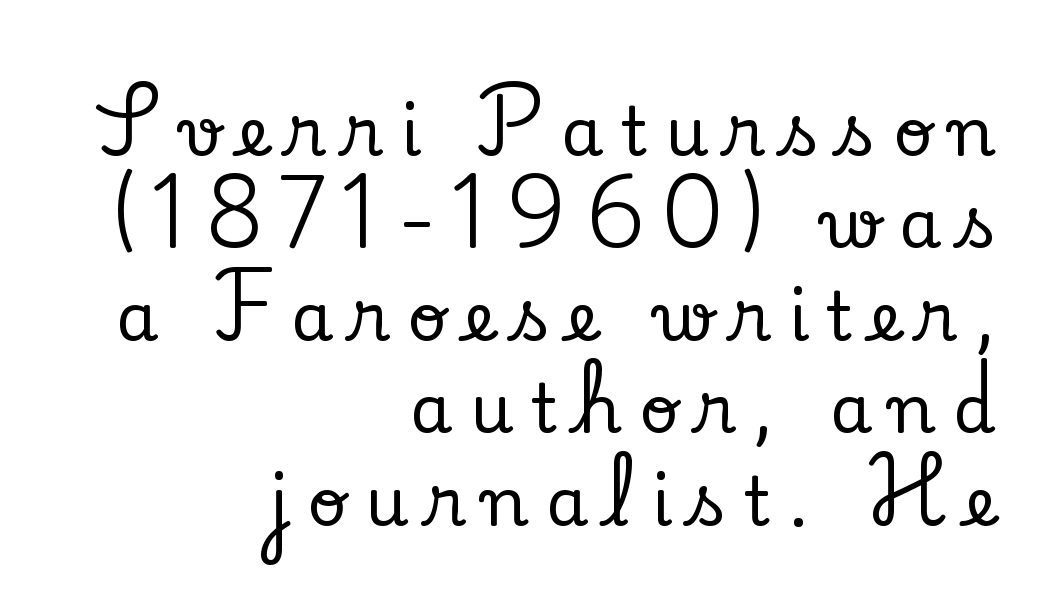
{"serif": "yes", "italic": "no", "width": "normal", "stroke_contrast": "low", "x_height": "small", "monospaced": "no", "underline": "no", "align": "right", "line_spacing": "normal", "line_spacing_ratio": 1.36, "letter_spacing": "wide", "letter_spacing_em": 0.26, "glyph_px": 68}
